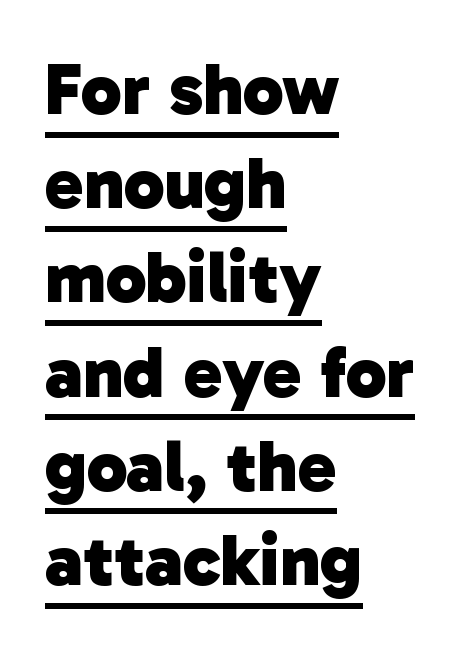
The image shows 73 px heavy sans-serif type; set left-aligned, normal line spacing (1.29x), normal letter spacing, underlined; low stroke contrast and a medium x-height.
